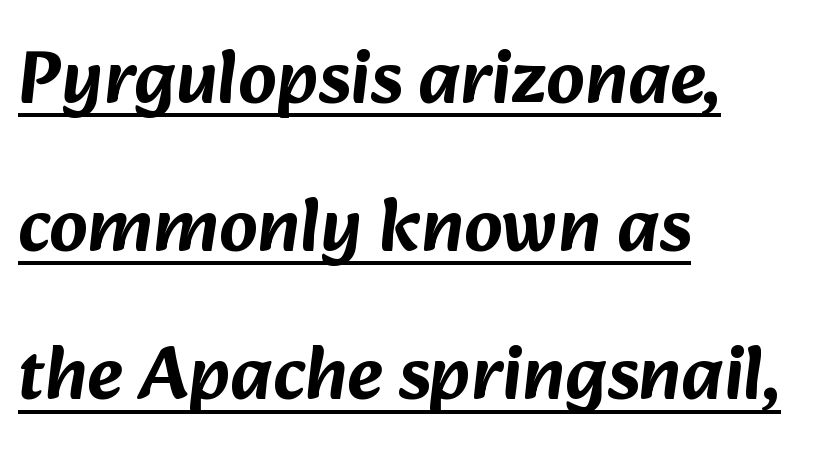
The image shows 76 px sans-serif type; set left-aligned, loose line spacing (1.95x), normal letter spacing, underlined; low stroke contrast and a medium x-height.
